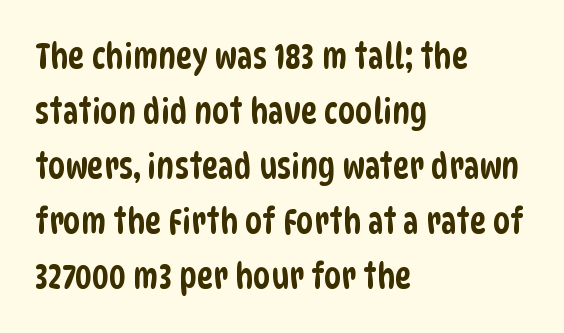
{"serif": "no", "width": "condensed", "stroke_contrast": "low", "x_height": "large", "monospaced": "no", "underline": "no", "align": "left", "line_spacing": "normal", "line_spacing_ratio": 1.57, "letter_spacing": "normal", "letter_spacing_em": 0.0, "glyph_px": 35}
